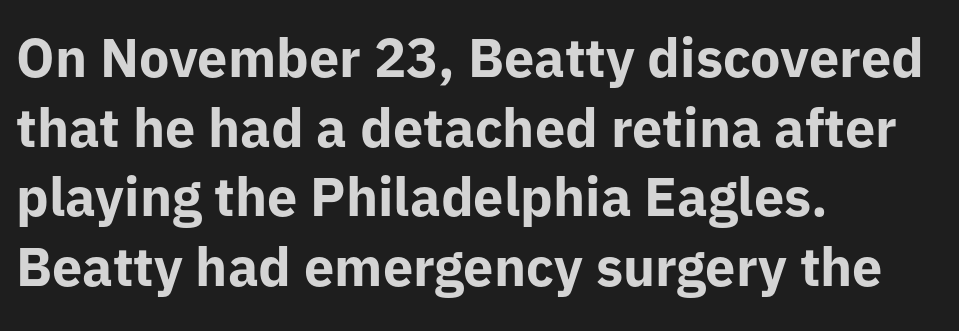
{"serif": "no", "italic": "no", "bold": "yes", "weight": "bold", "width": "normal", "stroke_contrast": "low", "x_height": "medium", "monospaced": "no", "underline": "no", "align": "left", "line_spacing": "normal", "line_spacing_ratio": 1.29, "letter_spacing": "normal", "letter_spacing_em": 0.0, "glyph_px": 54}
